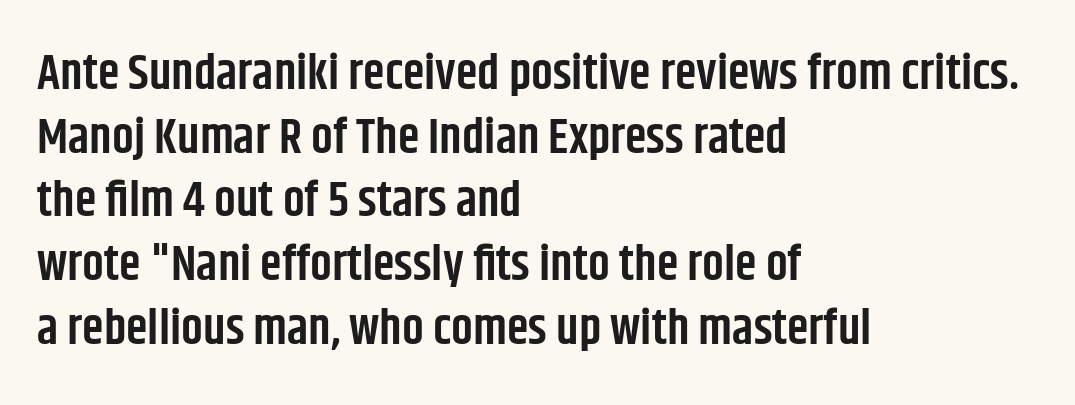
This is sans-serif lettering, the kind often seen on screens and signage. Short note: letters normally spaced. Posture: vertical. The glyphs are unaccompanied by any horizontal stroke below them.
